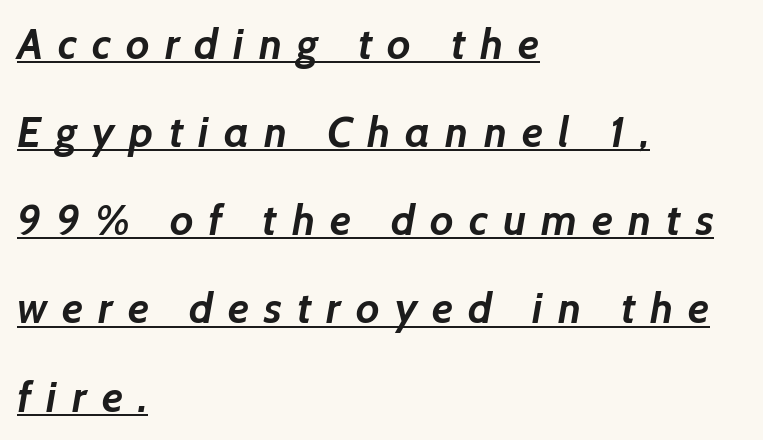
Leading is clearly above the norm, producing a sparse column. Typographic density is high because the face is bold. Character widths vary here, with narrow letters taking less room than wide ones. The lettering is marked with a stroke running underneath it.
